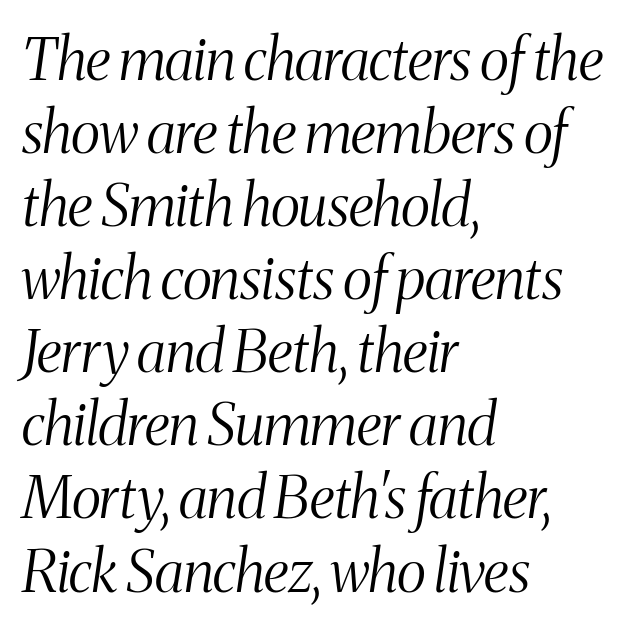
The image shows 58 px light, condensed serif type, italic (leaning right); set left-aligned, normal line spacing (1.26x), normal letter spacing, not underlined; medium stroke contrast and a medium x-height.
